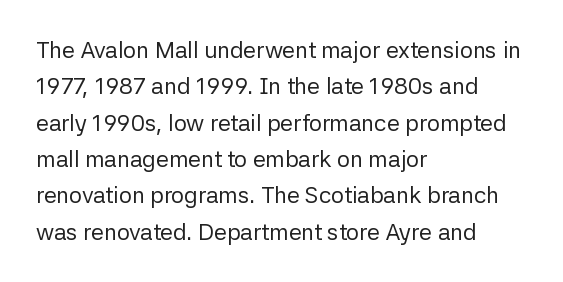
{"italic": "no", "bold": "no", "underline": "no", "align": "left", "line_spacing": "normal", "line_spacing_ratio": 1.58, "letter_spacing": "normal", "letter_spacing_em": 0.0, "glyph_px": 23}
